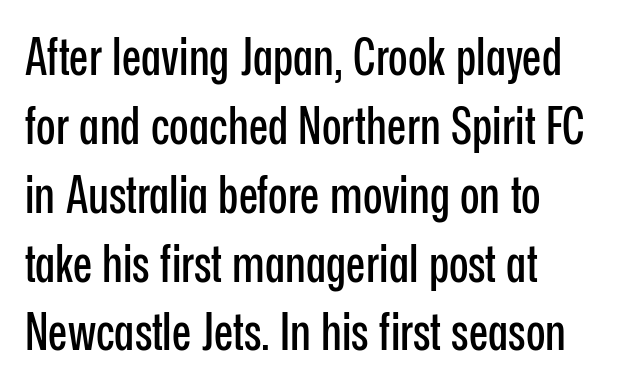
Q: Is the text italic (slanted)? A: No, it is upright.
Q: Is the typeface a serif or a sans-serif typeface? A: Sans-serif.
Q: Is the text underlined? A: No.
Q: How is the paragraph aligned? A: Left-aligned.
Q: Is the spacing between letters normal or unusually wide? A: Normal.
Q: Is the spacing between lines tight, normal or loose? A: Normal.
Q: Width (condensed, normal, or wide)? A: Condensed.
Q: Stroke contrast? A: Low.
Q: x-height? A: Medium.
Q: Monospaced? A: No.
